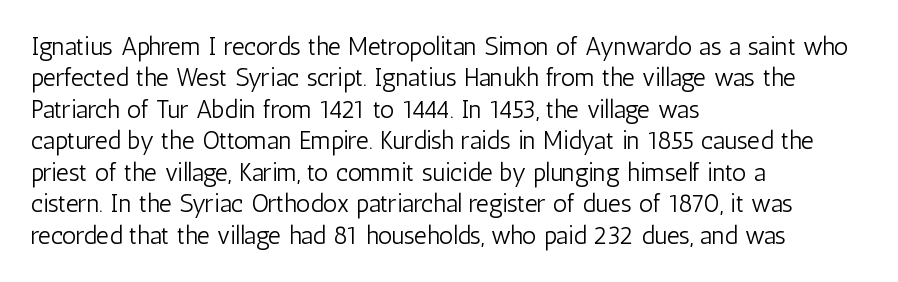
{"italic": "no", "bold": "no", "underline": "no", "align": "left", "line_spacing": "normal", "line_spacing_ratio": 1.26, "letter_spacing": "normal", "letter_spacing_em": 0.0, "glyph_px": 25}
